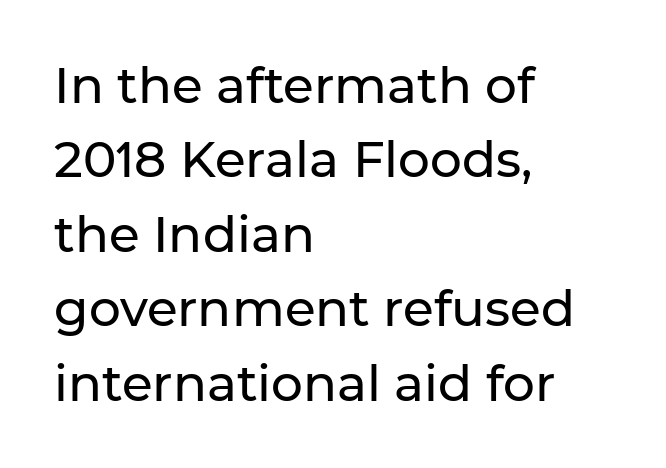
{"serif": "no", "italic": "no", "width": "normal", "stroke_contrast": "low", "x_height": "medium", "monospaced": "no", "underline": "no", "align": "left", "line_spacing": "normal", "line_spacing_ratio": 1.49, "letter_spacing": "normal", "letter_spacing_em": 0.0, "glyph_px": 50}
